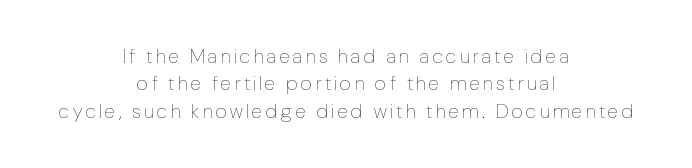
The image shows 20 px text type, upright; set centered, normal line spacing (1.37x), not underlined.
